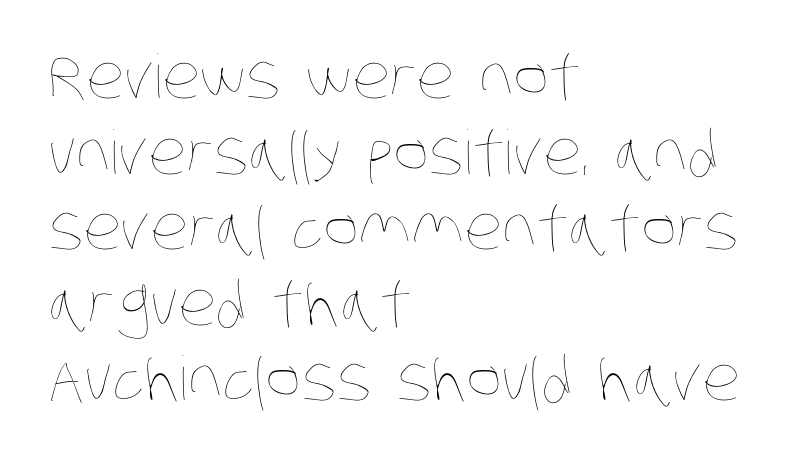
The image shows 60 px thin, condensed type; set left-aligned, normal line spacing (1.26x), normal letter spacing, not underlined; low stroke contrast and a large x-height.
